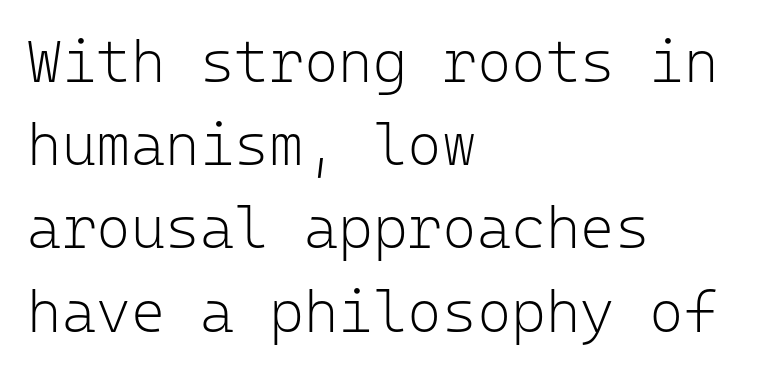
The image shows 59 px light sans-serif type, upright, monospaced; set left-aligned, normal line spacing (1.41x), normal letter spacing, not underlined; low stroke contrast and a medium x-height.
